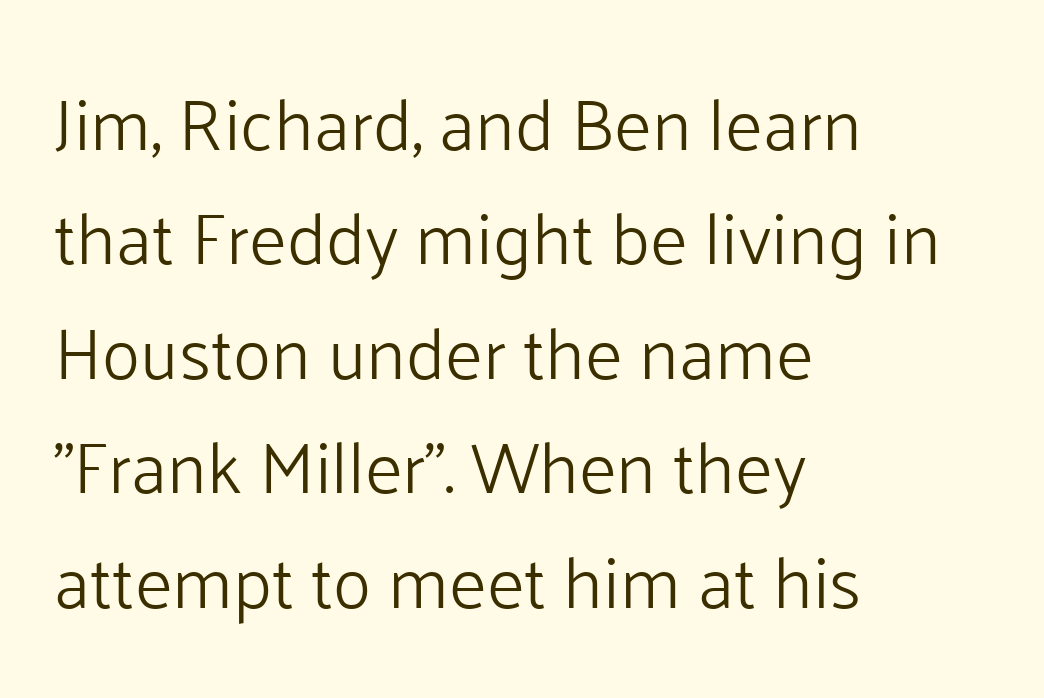
The image shows 72 px light sans-serif type, upright; set left-aligned, normal line spacing (1.59x), normal letter spacing, not underlined; low stroke contrast and a medium x-height.
